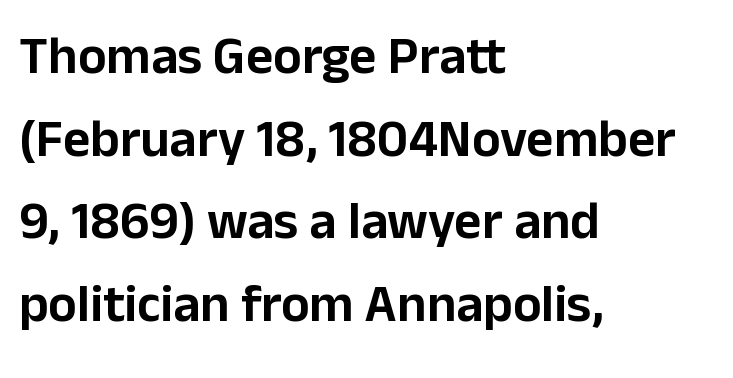
The image shows 53 px sans-serif type, upright; set left-aligned, normal line spacing (1.56x), normal letter spacing, not underlined; low stroke contrast and a medium x-height.
